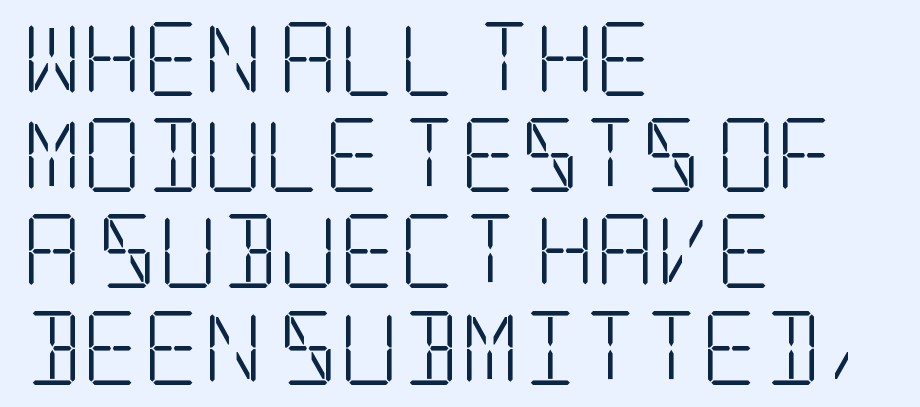
Nobody drew a line under any word here. The lettering stays uniformly vertical, giving the passage a roman look. Stroke thickness stays within the range of a standard reading face or lighter. The tracking reads as untouched default to a designer's eye.
